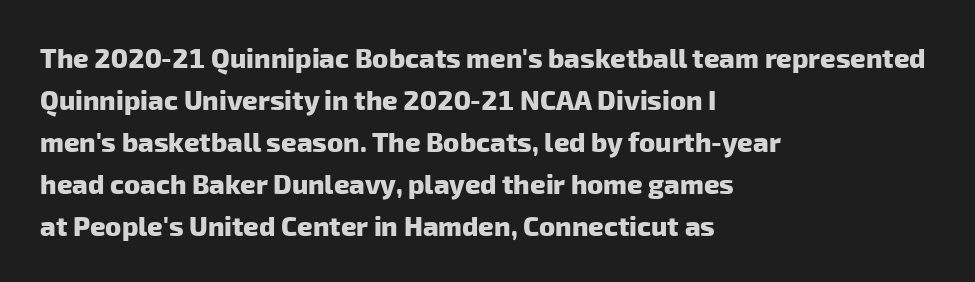
{"bold": "yes", "underline": "no", "align": "left", "line_spacing": "normal", "line_spacing_ratio": 1.56, "letter_spacing": "normal", "letter_spacing_em": 0.0, "glyph_px": 27}
